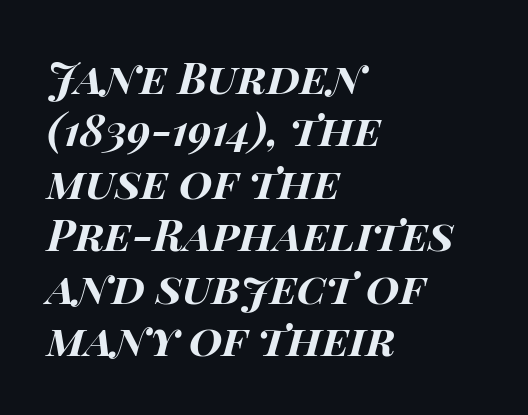
A full-strength bold gives these letters their thick strokes. Descender tails drop into unmarked territory. These lines were composed using italics. Nobody touched the tracking dial on this one. The face used here is proportionally spaced, like ordinary book or web type.
